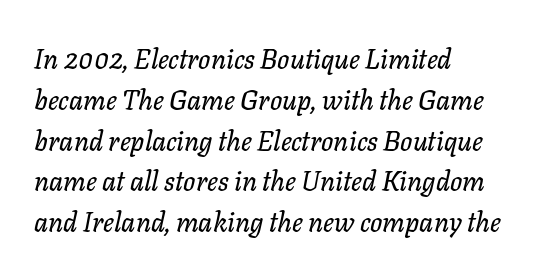
Q: Is the text italic (slanted)? A: Yes, it leans right by about 11 degrees.
Q: Is the text underlined? A: No.
Q: How is the paragraph aligned? A: Left-aligned.
Q: Is the spacing between letters normal or unusually wide? A: Normal.
Q: Is the spacing between lines tight, normal or loose? A: Normal.
